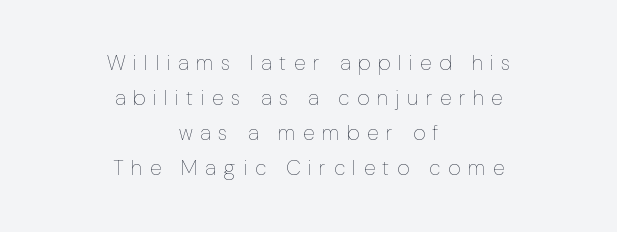
{"italic": "no", "bold": "no", "underline": "no", "align": "center", "line_spacing": "normal", "line_spacing_ratio": 1.67, "letter_spacing": "wide", "letter_spacing_em": 0.38, "glyph_px": 21}
